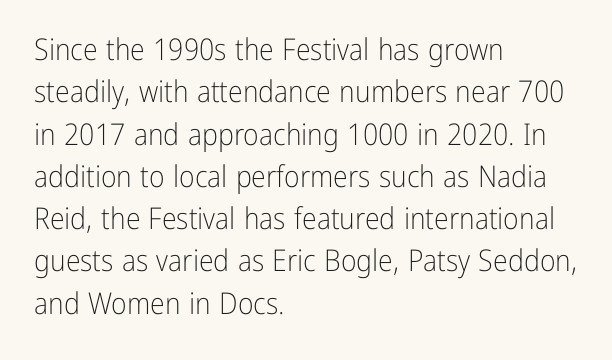
{"serif": "no", "italic": "no", "bold": "no", "weight": "light", "width": "condensed", "stroke_contrast": "low", "x_height": "medium", "monospaced": "no", "underline": "no", "align": "left", "line_spacing": "normal", "line_spacing_ratio": 1.41, "letter_spacing": "normal", "letter_spacing_em": 0.0, "glyph_px": 30}
